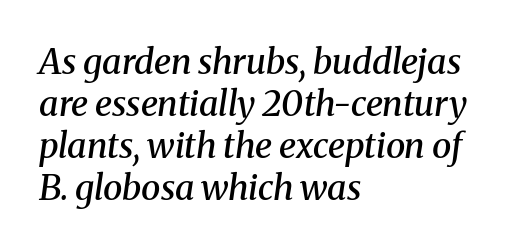
The image shows 35 px semibold serif type, italic (leaning right); set left-aligned, line spacing 1.2x, normal letter spacing, not underlined; medium stroke contrast and a medium x-height.
